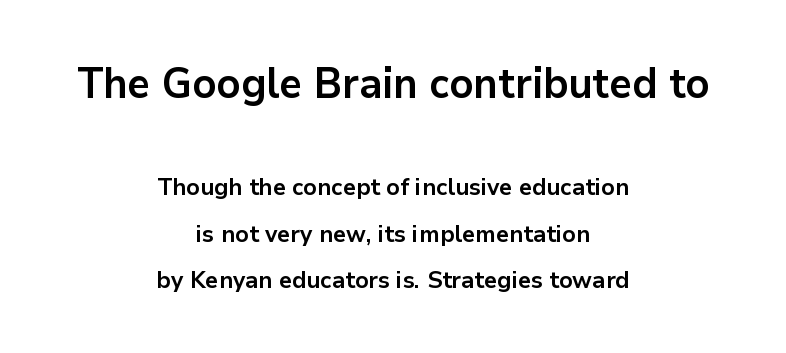
Do the characters align in a grid? No, the font is proportional. In terms of letterform style, serifs are entirely absent. Anything drawn beneath the words? Only blank space. Leading is clearly above the norm, producing a sparse column. These two chunks differ in scale, with the top chunk taking the larger measure. The typography opts for an upright posture over an oblique one.
